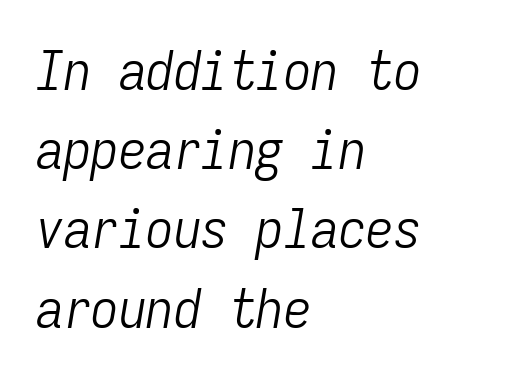
You could call the tracking neutral — neither tight nor loose. Each letter, wide or thin by design, is forced into the same width here. Letters rest on an invisible, unmarked baseline. Counters stay open thanks to moderate or lighter strokes.
